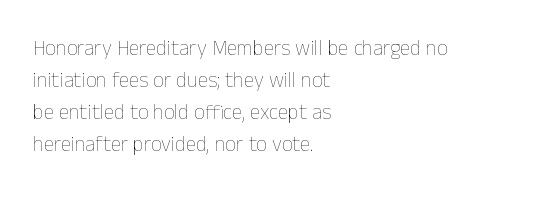
The image shows 21 px text type, upright; set left-aligned, normal line spacing (1.52x), normal letter spacing, not underlined.
